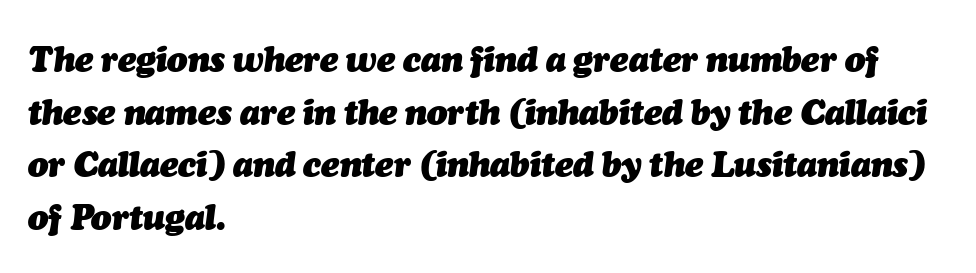
{"italic": "yes", "lean": "right", "slant_degrees": 7, "bold": "yes", "weight": "heavy", "width": "normal", "stroke_contrast": "medium", "x_height": "medium", "monospaced": "no", "underline": "no", "align": "left", "line_spacing": "normal", "line_spacing_ratio": 1.55, "letter_spacing": "normal", "letter_spacing_em": 0.0, "glyph_px": 34}
